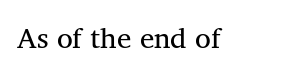
{"serif": "yes", "italic": "no", "bold": "no", "weight": "regular", "width": "normal", "stroke_contrast": "medium", "x_height": "medium", "monospaced": "no", "underline": "no", "letter_spacing": "normal", "letter_spacing_em": 0.0, "glyph_px": 29}
